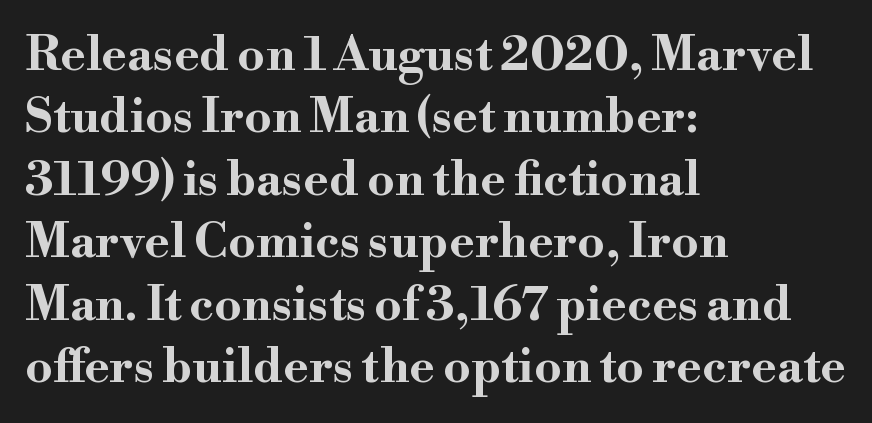
Nope, not italic — everything's standing straight. Letterform terminals end in serifs throughout the passage. Every letter is thick-stroked: bold, no question. Nobody drew a line under any word here. The rendering uses a moderate line-height, typical for paragraphs. A typesetter would call this zero additional tracking.
